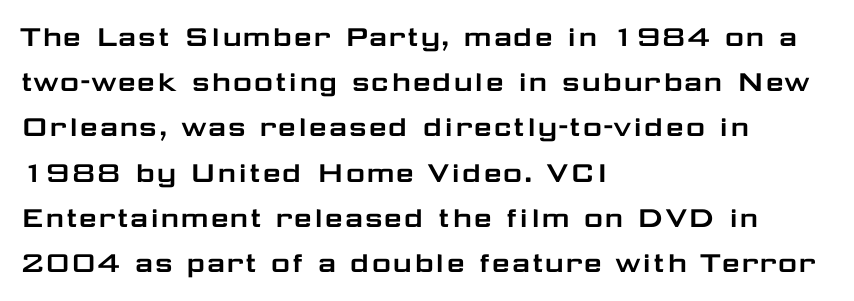
Posture: vertical. Check where the strokes stop: nothing finishes them off — pure sans. Unmarked baselines from the first word to the last. In terms of letterspacing, this is plain default setting. Leading matches the norm, producing a regular column.
